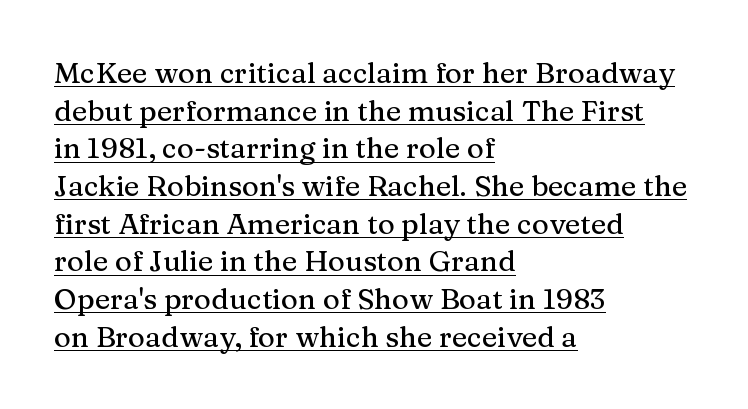
{"serif": "yes", "italic": "no", "width": "normal", "stroke_contrast": "medium", "x_height": "medium", "monospaced": "no", "underline": "yes", "align": "left", "line_spacing": "normal", "line_spacing_ratio": 1.3, "letter_spacing": "normal", "letter_spacing_em": 0.0, "glyph_px": 29}
